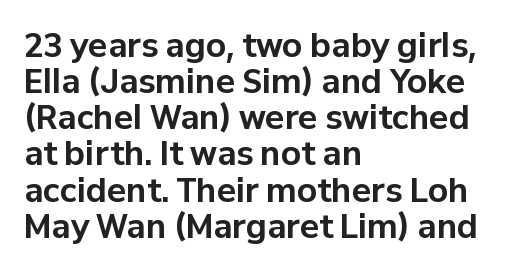
The image shows 32 px bold sans-serif type, upright; set left-aligned, tight line spacing (1.13x), normal letter spacing, not underlined; low stroke contrast and a medium x-height.
